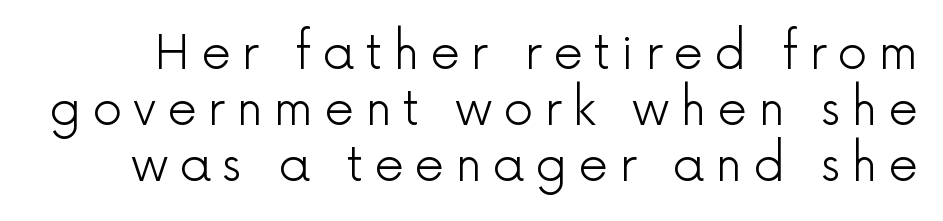
Q: Is the text bold? A: No.
Q: Is the text italic (slanted)? A: No, it is upright.
Q: Is the typeface a serif or a sans-serif typeface? A: Sans-serif.
Q: Is the text underlined? A: No.
Q: Is the spacing between letters normal or unusually wide? A: Unusually wide.
Q: Width (condensed, normal, or wide)? A: Normal.
Q: x-height? A: Medium.
Q: Monospaced? A: No.
